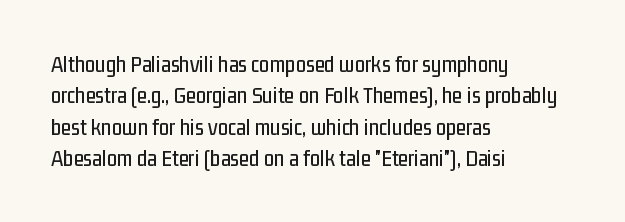
The image shows 23 px text type, upright; set left-aligned, normal line spacing (1.36x), normal letter spacing, not underlined.
